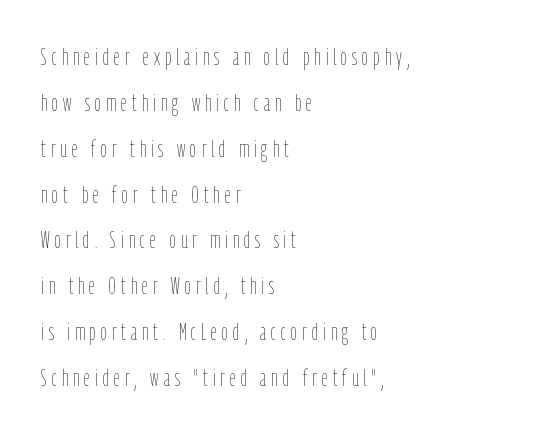
The image shows 24 px text type, upright; set left-aligned, loose line spacing (1.91x), unusually wide letter spacing (+0.21 em), not underlined.
